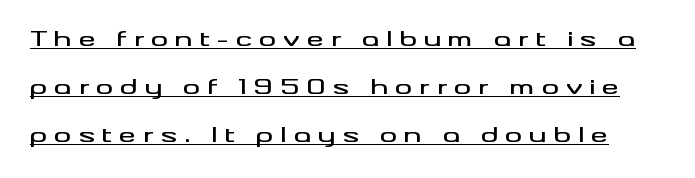
Widely set lines give the paragraph a tall, airy silhouette. Descenders here cross a horizontal rule under the line. In terms of letterspacing, this is a distinctly airy, spread setting. Is there any slant? The stems are plumb.
